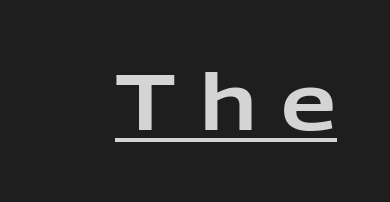
{"serif": "no", "italic": "no", "width": "normal", "stroke_contrast": "low", "x_height": "medium", "monospaced": "no", "underline": "yes", "letter_spacing": "wide", "letter_spacing_em": 0.31, "glyph_px": 78}
